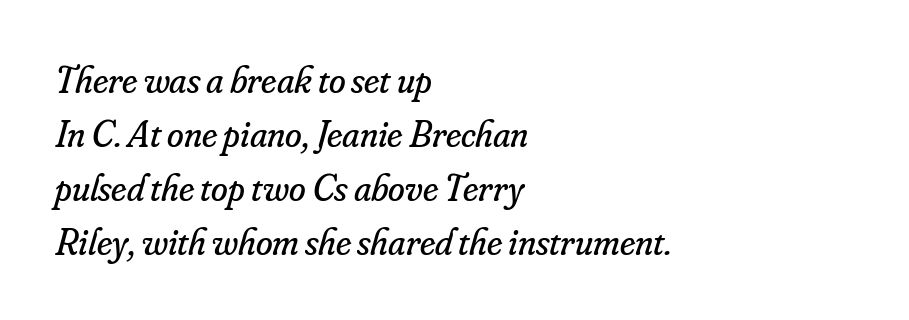
The image shows 38 px regular-weight serif type, italic (leaning right); set left-aligned, normal line spacing (1.42x), normal letter spacing, not underlined; low stroke contrast and a small x-height.
